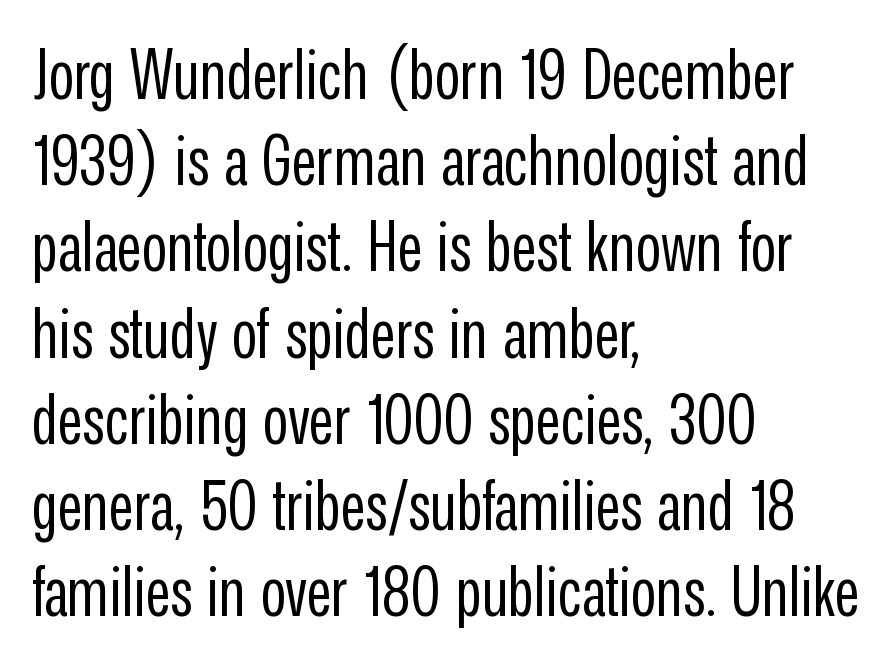
Regarding serifs, this sample does without them. A typesetter would call this proportional, since set widths differ per character. Each row of text sits above clean, open space. Normally led — the rows are evenly, conventionally spaced. Posture: upright roman.
